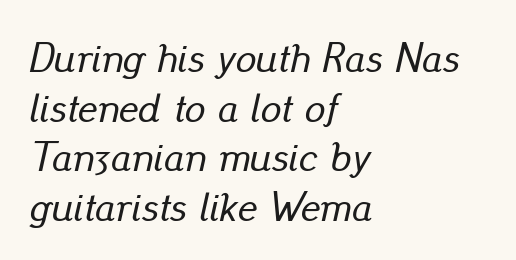
Here the designer chose a conventional face with non-uniform glyph widths. If you drew a line through each stem, it would be angled. Beneath every word, the page is bare. Here the glyphs are tracked normally, forming tight word shapes. The passage is arranged the way most books set body copy — flush left.
